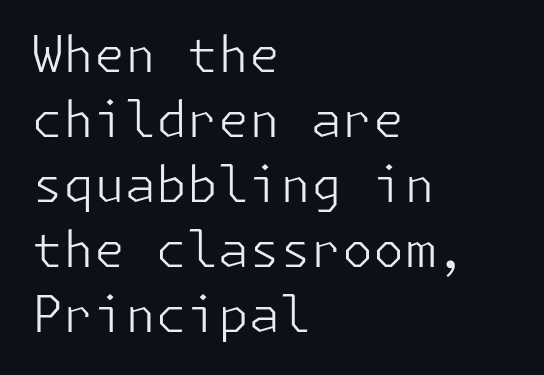
{"serif": "no", "italic": "no", "bold": "no", "weight": "light", "width": "normal", "stroke_contrast": "low", "x_height": "medium", "underline": "no", "align": "left", "line_spacing": "normal", "line_spacing_ratio": 1.3, "letter_spacing": "normal", "letter_spacing_em": 0.0, "glyph_px": 50}
